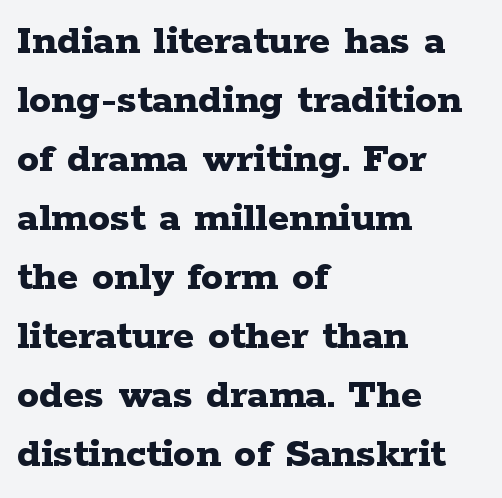
{"serif": "yes", "italic": "no", "bold": "yes", "weight": "bold", "width": "wide", "stroke_contrast": "low", "x_height": "medium", "monospaced": "no", "underline": "no", "align": "left", "line_spacing": "normal", "line_spacing_ratio": 1.34, "letter_spacing": "normal", "letter_spacing_em": 0.0, "glyph_px": 44}
